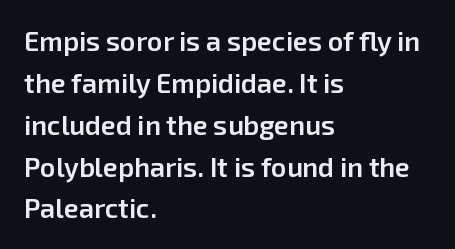
Has an underline been added? It has not. Look at the stroke-to-counter ratio: somewhat heavy, a semibold. Style check: upright. The letterforms sit shoulder to shoulder at normal distance. The paragraph has a hard left edge and a soft right edge.
